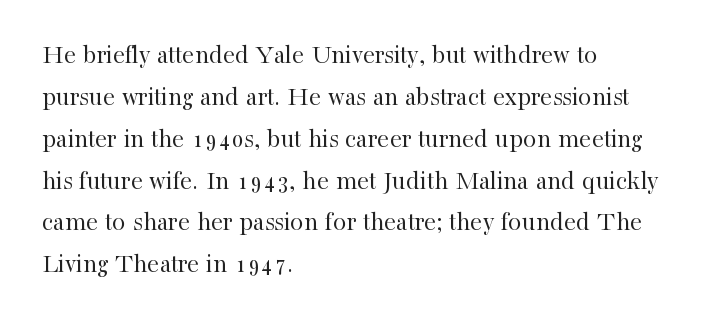
The image shows 27 px text type, upright; set left-aligned, normal line spacing (1.55x), normal letter spacing, not underlined.
